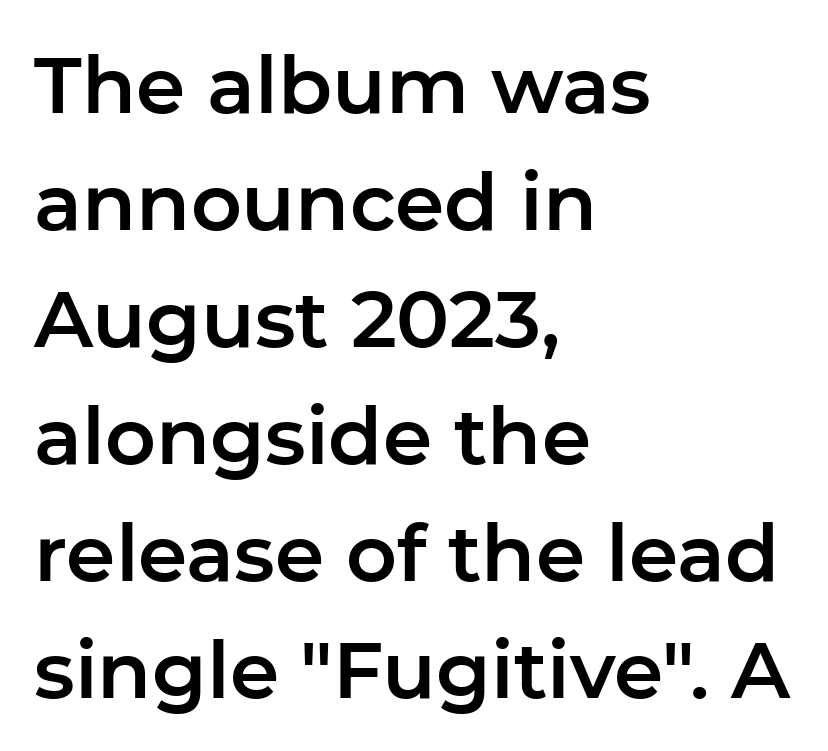
{"serif": "no", "italic": "no", "width": "normal", "stroke_contrast": "low", "x_height": "medium", "monospaced": "no", "underline": "no", "align": "left", "line_spacing": "normal", "line_spacing_ratio": 1.48, "letter_spacing": "normal", "letter_spacing_em": 0.0, "glyph_px": 79}
